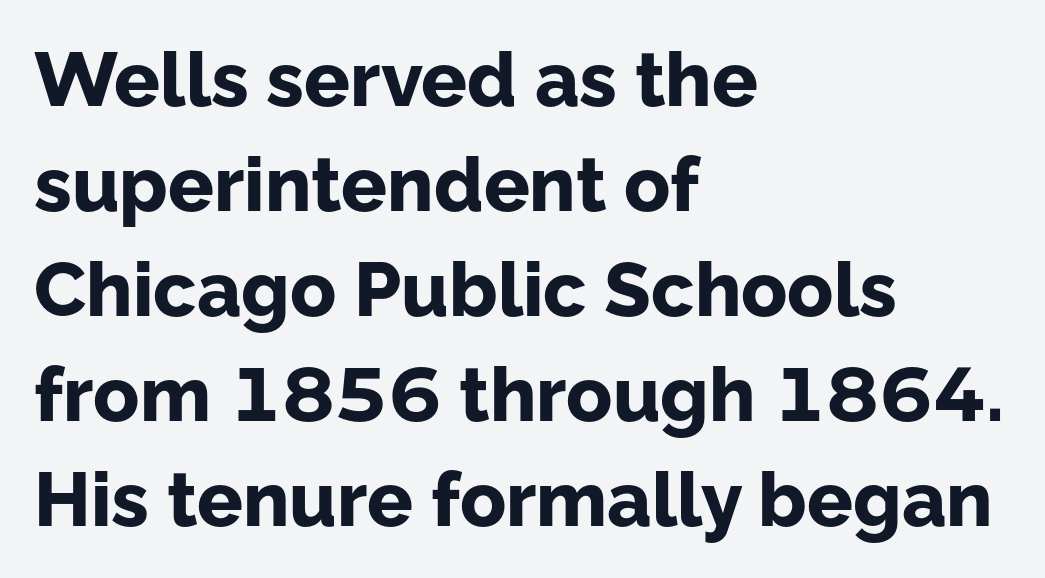
Honestly, there is no underline to notice here at all. Look at the tracking — it's just the regular setting, nothing added. The lines in this sample share a left origin and differ only in where they stop. Set as a true bold cut, around the 700 mark. Every character sits straight up, as roman type does.
